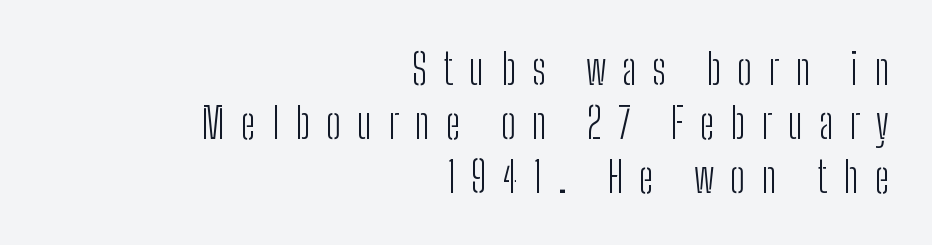
The image shows 42 px light, condensed sans-serif type, upright; set right-aligned, normal line spacing (1.28x), unusually wide letter spacing (+0.38 em), not underlined; low stroke contrast and a medium x-height.
